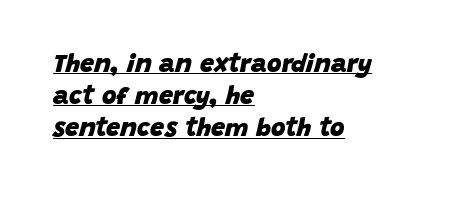
{"italic": "yes", "lean": "right", "slant_degrees": 15, "bold": "yes", "underline": "yes", "align": "left", "line_spacing": "normal", "line_spacing_ratio": 1.29, "letter_spacing": "normal", "letter_spacing_em": 0.0, "glyph_px": 25}
